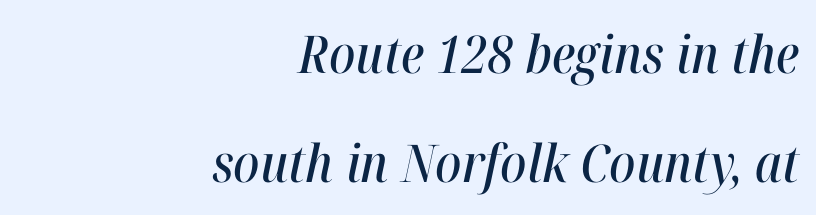
Q: Is the text italic (slanted)? A: Yes, it leans right by about 12 degrees.
Q: Is the text underlined? A: No.
Q: How is the paragraph aligned? A: Right-aligned.
Q: Is the spacing between letters normal or unusually wide? A: Normal.
Q: Is the spacing between lines tight, normal or loose? A: Loose.
Q: Width (condensed, normal, or wide)? A: Condensed.
Q: Stroke contrast? A: High.
Q: x-height? A: Medium.
Q: Monospaced? A: No.
